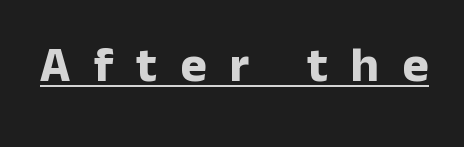
The type is letterspaced generously, with wide tracking. Each glyph is drawn with heavy, bold strokes. This rendering employs a face without finishing strokes, i.e., a sans-serif. This sample has the flowing, uneven cadence of proportional lettering.
